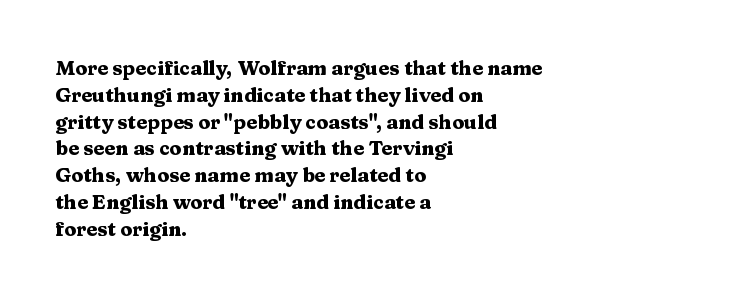
Q: Is the text bold? A: Yes.
Q: Is the text italic (slanted)? A: No, it is upright.
Q: Is the text underlined? A: No.
Q: How is the paragraph aligned? A: Left-aligned.
Q: Is the spacing between letters normal or unusually wide? A: Normal.
Q: Is the spacing between lines tight, normal or loose? A: Normal.
